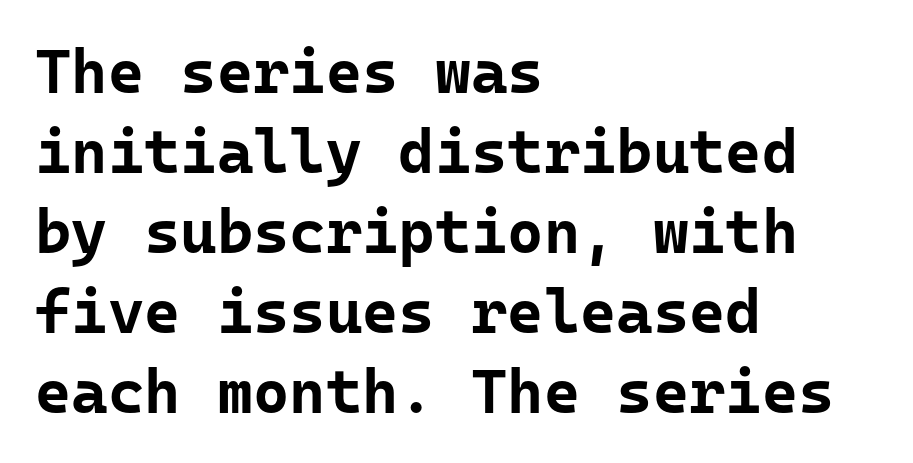
Q: Is the text bold? A: Yes.
Q: Is the text italic (slanted)? A: No, it is upright.
Q: Is the typeface a serif or a sans-serif typeface? A: Sans-serif.
Q: Is the text underlined? A: No.
Q: How is the paragraph aligned? A: Left-aligned.
Q: Is the spacing between letters normal or unusually wide? A: Normal.
Q: Is the spacing between lines tight, normal or loose? A: Normal.
Q: Width (condensed, normal, or wide)? A: Normal.
Q: Stroke contrast? A: Low.
Q: x-height? A: Medium.
Q: Monospaced? A: Yes.
